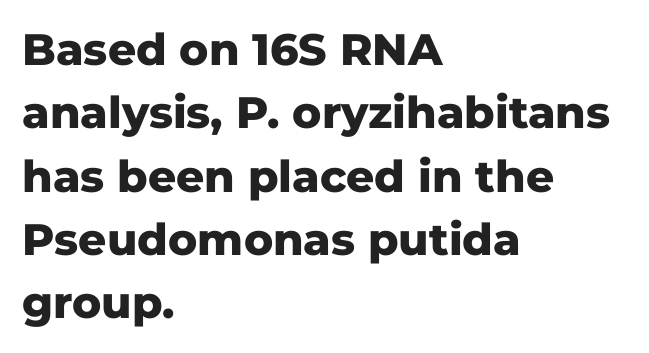
The image shows 44 px heavy sans-serif type, upright; set left-aligned, normal line spacing (1.44x), normal letter spacing, not underlined; low stroke contrast and a medium x-height.
